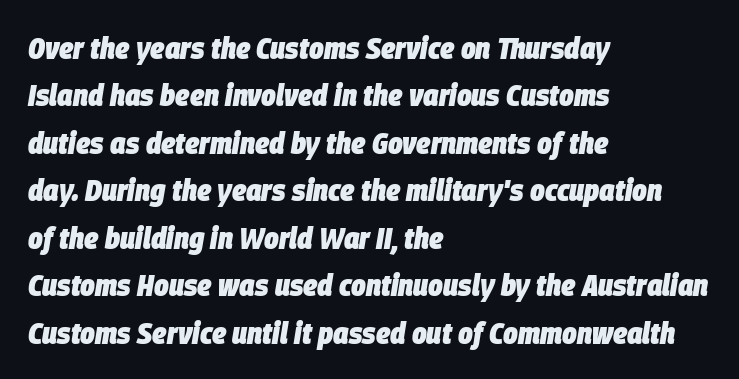
Q: Is the text bold? A: Yes.
Q: Is the text italic (slanted)? A: Yes, it leans right by about 9 degrees.
Q: Is the text underlined? A: No.
Q: How is the paragraph aligned? A: Left-aligned.
Q: Is the spacing between letters normal or unusually wide? A: Normal.
Q: Is the spacing between lines tight, normal or loose? A: Normal.
Q: Width (condensed, normal, or wide)? A: Condensed.
Q: Stroke contrast? A: Low.
Q: x-height? A: Large.
Q: Monospaced? A: No.
